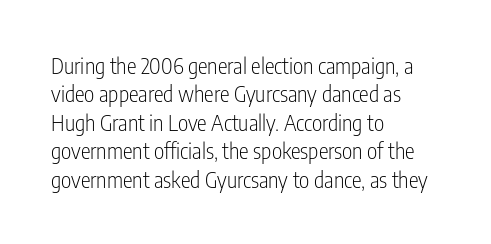
The image shows 22 px text type, upright; set left-aligned, normal line spacing (1.29x), normal letter spacing, not underlined.
